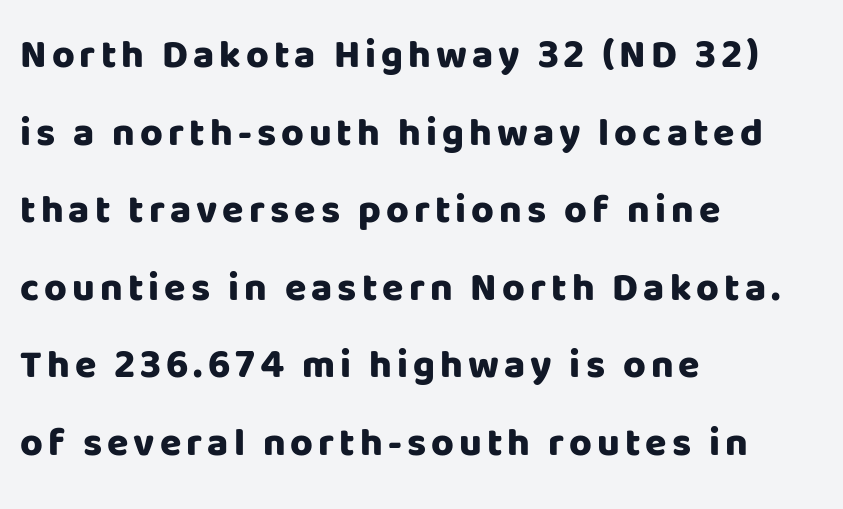
The image shows 39 px heavy sans-serif type, upright; set left-aligned, loose line spacing (1.99x), not underlined; low stroke contrast and a large x-height.
